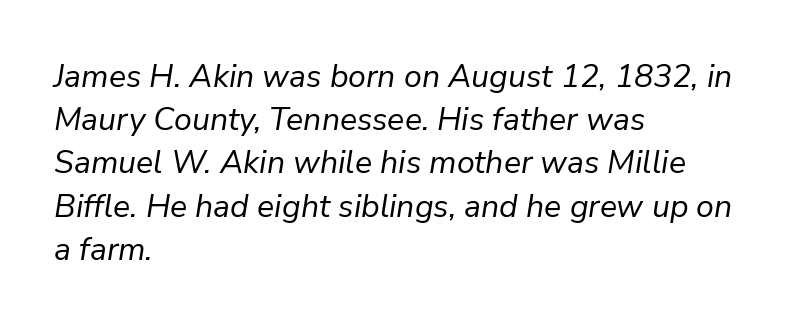
Compared with a typical body face, this is equally light or lighter still. Underline: absent. These lines are rendered in a variable-pitch font. Here the glyphs are tracked normally, forming tight word shapes. Notice how the passage keeps a crisp vertical edge on the left only.
